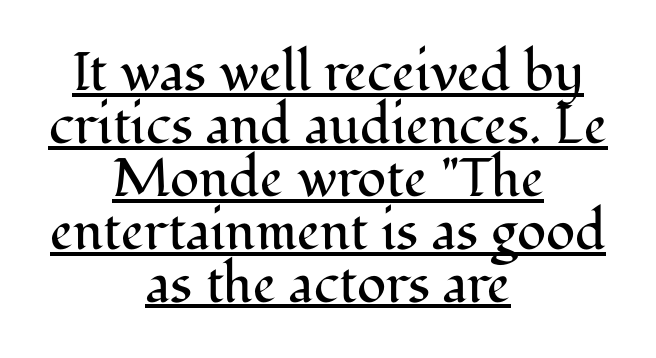
{"serif": "yes", "italic": "no", "bold": "no", "weight": "regular", "width": "normal", "stroke_contrast": "medium", "x_height": "medium", "monospaced": "no", "underline": "yes", "align": "center", "line_spacing": "tight", "line_spacing_ratio": 0.98, "letter_spacing": "normal", "letter_spacing_em": 0.0, "glyph_px": 54}
